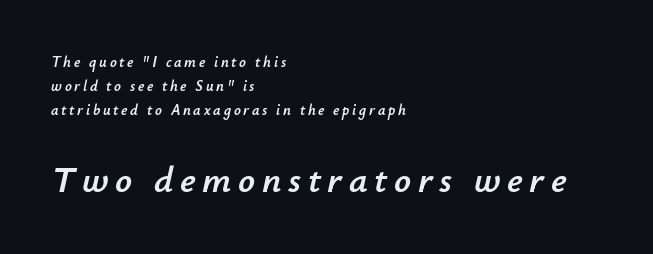
The passage shown leans; its letterforms are oblique. A normal amount of white space separates one row of letters from the next. Does the copy run flush right? No — it runs flush left. The lower block of text is set noticeably larger than the block above it.
